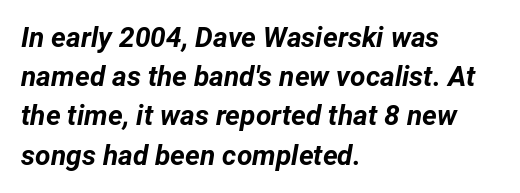
Q: Is the text bold? A: Yes.
Q: Is the text italic (slanted)? A: Yes, it leans right by about 12 degrees.
Q: Is the text underlined? A: No.
Q: How is the paragraph aligned? A: Left-aligned.
Q: Is the spacing between letters normal or unusually wide? A: Normal.
Q: Is the spacing between lines tight, normal or loose? A: Normal.
Q: Width (condensed, normal, or wide)? A: Normal.
Q: Stroke contrast? A: Low.
Q: x-height? A: Medium.
Q: Monospaced? A: No.
